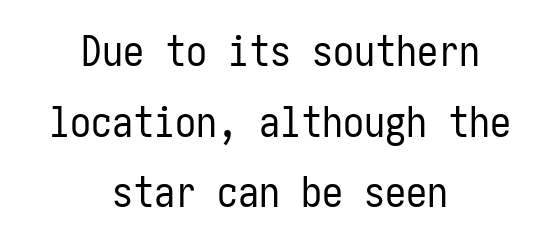
Q: Is the text bold? A: No.
Q: Is the text italic (slanted)? A: No, it is upright.
Q: Is the typeface a serif or a sans-serif typeface? A: Sans-serif.
Q: Is the text underlined? A: No.
Q: How is the paragraph aligned? A: Centered.
Q: Is the spacing between letters normal or unusually wide? A: Normal.
Q: Is the spacing between lines tight, normal or loose? A: Normal.
Q: Width (condensed, normal, or wide)? A: Condensed.
Q: Stroke contrast? A: Low.
Q: x-height? A: Medium.
